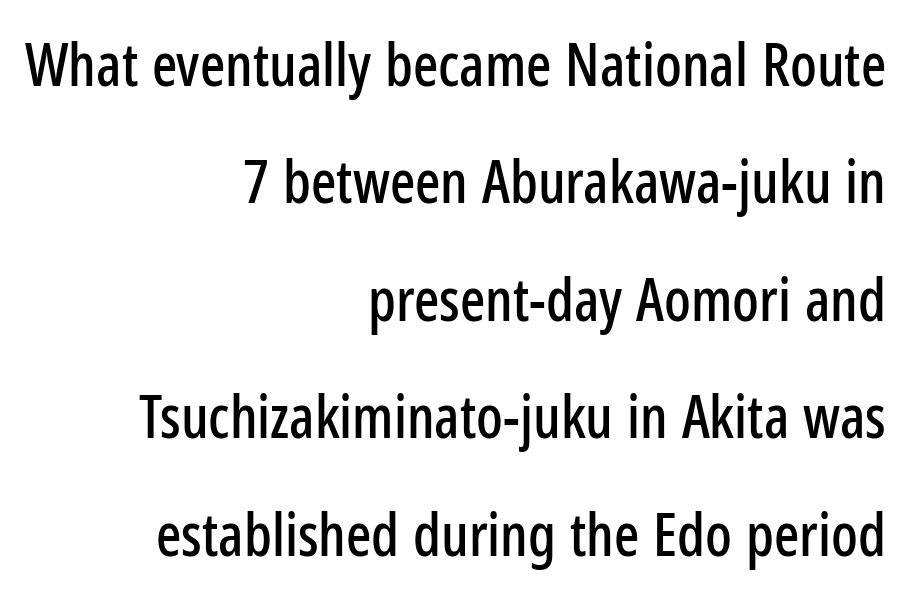
{"serif": "no", "italic": "no", "width": "condensed", "stroke_contrast": "low", "x_height": "medium", "monospaced": "no", "underline": "no", "align": "right", "line_spacing": "loose", "line_spacing_ratio": 1.99, "letter_spacing": "normal", "letter_spacing_em": 0.0, "glyph_px": 59}
